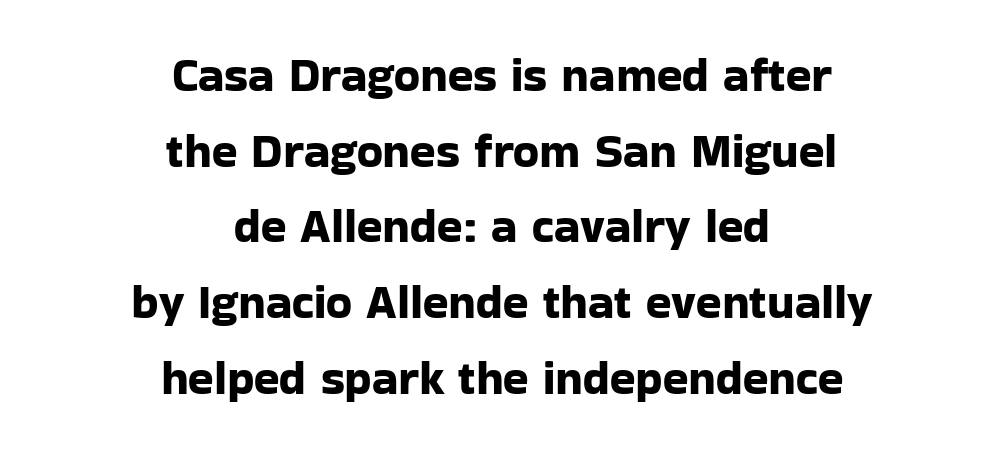
The image shows 47 px sans-serif type, upright; set centered, normal line spacing (1.61x), normal letter spacing, not underlined; low stroke contrast and a medium x-height.
